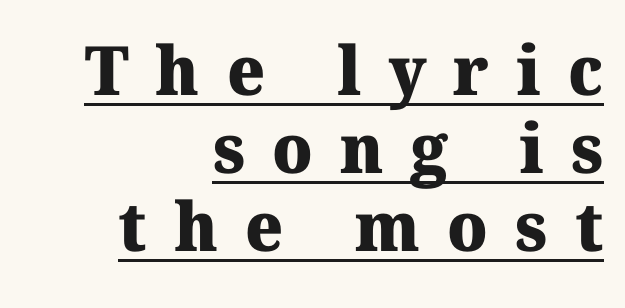
Q: Is the text bold? A: Yes.
Q: Is the typeface a serif or a sans-serif typeface? A: Serif.
Q: Is the text underlined? A: Yes.
Q: How is the paragraph aligned? A: Right-aligned.
Q: Is the spacing between letters normal or unusually wide? A: Unusually wide.
Q: Is the spacing between lines tight, normal or loose? A: Tight.
Q: Width (condensed, normal, or wide)? A: Normal.
Q: Stroke contrast? A: Medium.
Q: x-height? A: Medium.
Q: Monospaced? A: No.
